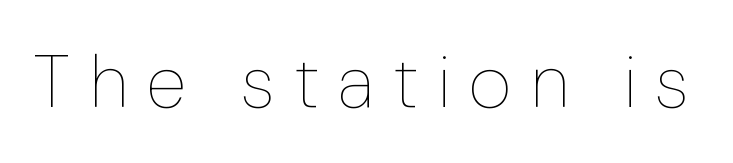
Varying glyph widths throughout — classic text-font behaviour. No word sits above an underline. Posture: straight, roman, zero tilt. Ink coverage per letter is moderate at most. How are the letters spaced? Widely, with obvious added tracking.
